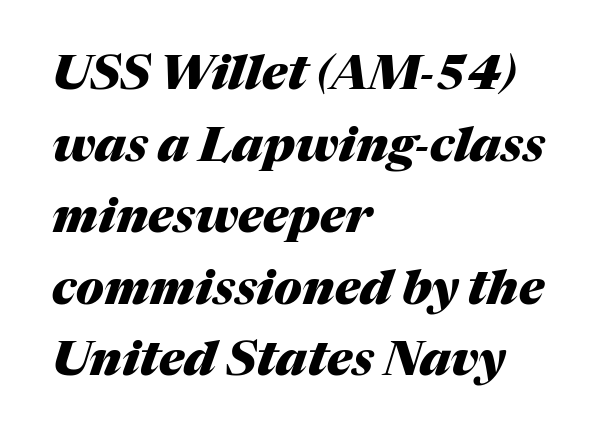
{"italic": "yes", "lean": "right", "slant_degrees": 17, "bold": "yes", "weight": "heavy", "width": "normal", "stroke_contrast": "medium", "x_height": "medium", "monospaced": "no", "underline": "no", "align": "left", "line_spacing": "normal", "line_spacing_ratio": 1.49, "letter_spacing": "normal", "letter_spacing_em": 0.0, "glyph_px": 48}
